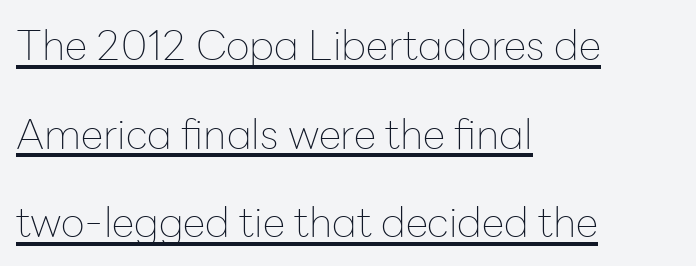
Q: Is the text bold? A: No.
Q: Is the text italic (slanted)? A: No, it is upright.
Q: Is the typeface a serif or a sans-serif typeface? A: Sans-serif.
Q: Is the text underlined? A: Yes.
Q: How is the paragraph aligned? A: Left-aligned.
Q: Is the spacing between letters normal or unusually wide? A: Normal.
Q: Is the spacing between lines tight, normal or loose? A: Loose.
Q: Width (condensed, normal, or wide)? A: Normal.
Q: Stroke contrast? A: Low.
Q: x-height? A: Medium.
Q: Monospaced? A: No.
